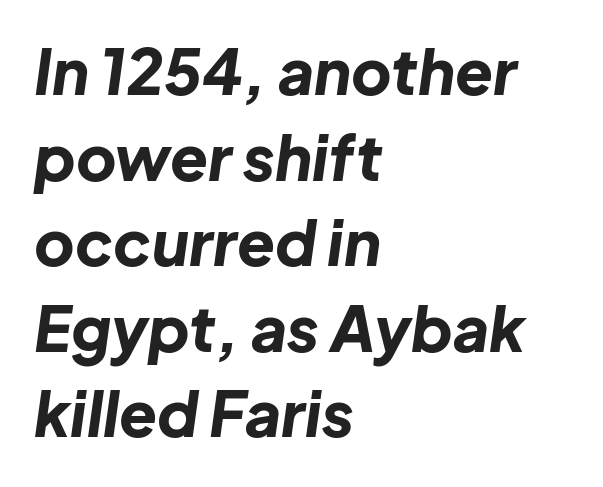
Q: Is the text bold? A: Yes.
Q: Is the text italic (slanted)? A: Yes, it leans right by about 8 degrees.
Q: Is the text underlined? A: No.
Q: How is the paragraph aligned? A: Left-aligned.
Q: Is the spacing between letters normal or unusually wide? A: Normal.
Q: Is the spacing between lines tight, normal or loose? A: Normal.
Q: Width (condensed, normal, or wide)? A: Normal.
Q: Stroke contrast? A: Low.
Q: x-height? A: Medium.
Q: Monospaced? A: No.
